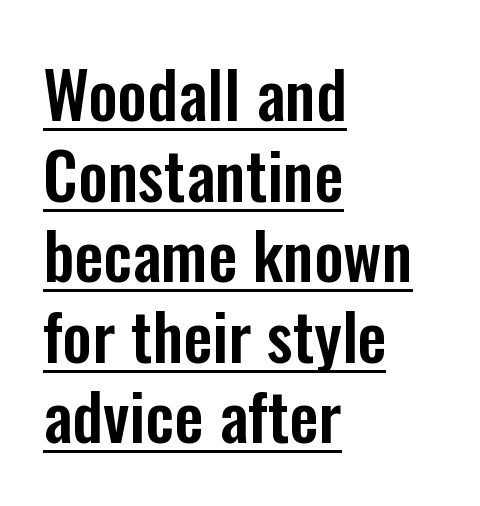
A typesetter would call this zero additional tracking. The rendering uses natural spacing where letterforms have individual widths. No feet cap the strokes, marking this as sans-serif type. This sample carries an underscore along the baseline area.
